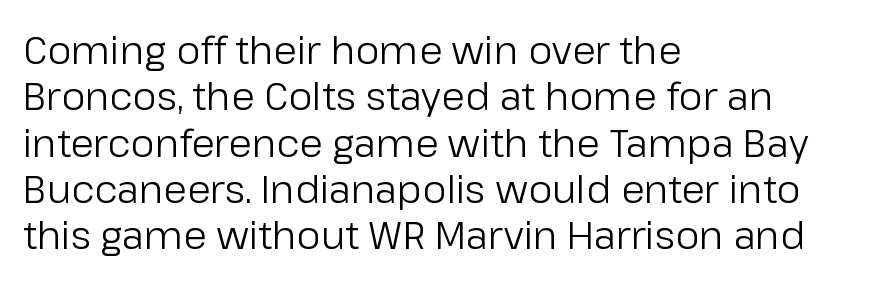
Inter-character spacing is left at the font's built-in metrics. Left-aligned paragraph, ragged on the right. The passage shown is typed in a proportional face where columns would drift. Grotesque or geometric, the face here clearly has no serifs. Characters remain perfectly vertical along every line.
